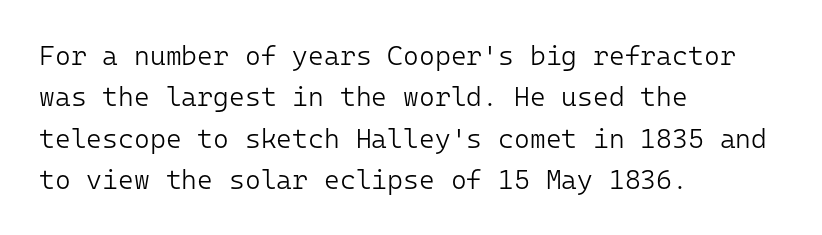
Q: Is the text bold? A: No.
Q: Is the text italic (slanted)? A: No, it is upright.
Q: Is the text underlined? A: No.
Q: How is the paragraph aligned? A: Left-aligned.
Q: Is the spacing between letters normal or unusually wide? A: Normal.
Q: Is the spacing between lines tight, normal or loose? A: Normal.
